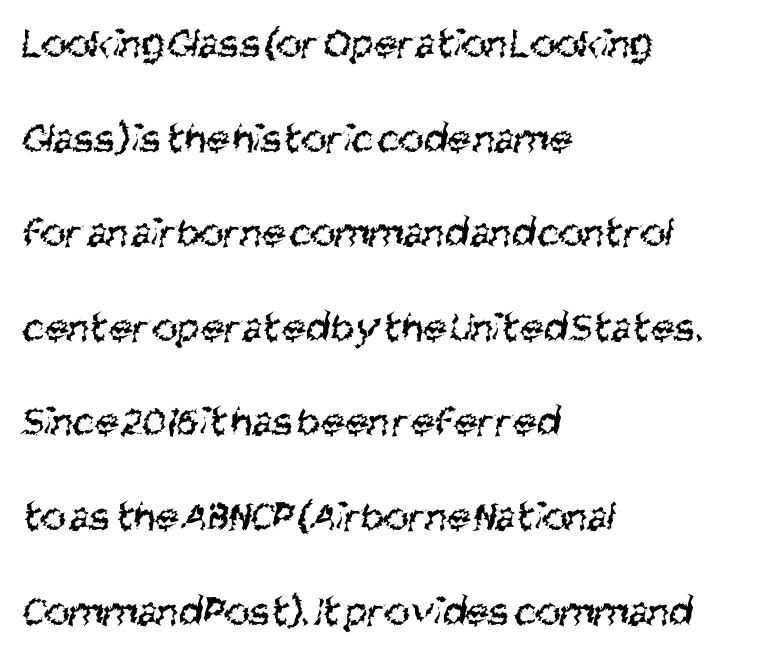
Q: Is the text bold? A: No.
Q: Is the typeface a serif or a sans-serif typeface? A: Sans-serif.
Q: Is the text underlined? A: No.
Q: How is the paragraph aligned? A: Left-aligned.
Q: Is the spacing between letters normal or unusually wide? A: Normal.
Q: Is the spacing between lines tight, normal or loose? A: Loose.
Q: Width (condensed, normal, or wide)? A: Condensed.
Q: Stroke contrast? A: Medium.
Q: x-height? A: Large.
Q: Monospaced? A: No.
